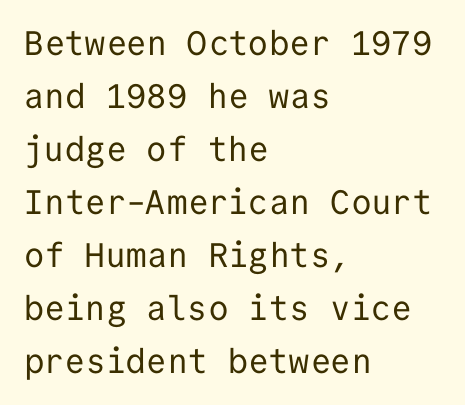
Q: Is the text bold? A: No.
Q: Is the text italic (slanted)? A: No, it is upright.
Q: Is the typeface a serif or a sans-serif typeface? A: Sans-serif.
Q: Is the text underlined? A: No.
Q: How is the paragraph aligned? A: Left-aligned.
Q: Is the spacing between letters normal or unusually wide? A: Normal.
Q: Is the spacing between lines tight, normal or loose? A: Normal.
Q: Width (condensed, normal, or wide)? A: Normal.
Q: Stroke contrast? A: Low.
Q: x-height? A: Medium.
Q: Monospaced? A: Yes.
